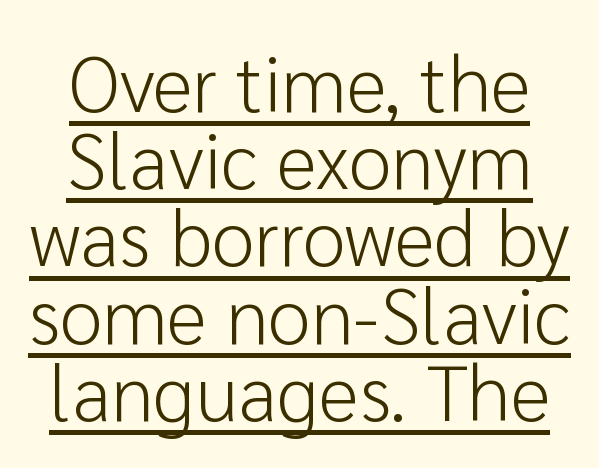
The image shows 78 px light sans-serif type, upright; set tight line spacing (0.99x), normal letter spacing, underlined; low stroke contrast and a medium x-height.
